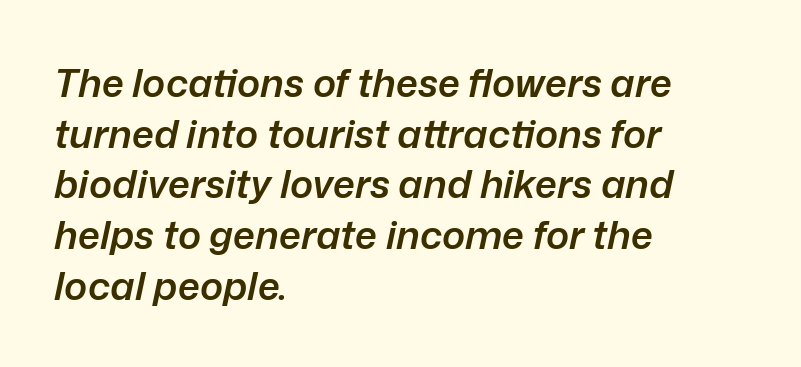
The rendering uses natural spacing where letterforms have individual widths. Which margin do the lines hug? The left one — the right edge is uneven. Glyph-to-glyph distance matches everyday printed text. Leading matches the norm, producing a regular column. The area under the type is left untouched.
